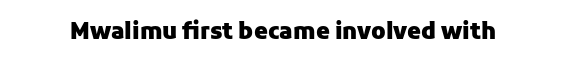
Q: Is the text bold? A: Yes.
Q: Is the text italic (slanted)? A: No, it is upright.
Q: Is the text underlined? A: No.
Q: Is the spacing between letters normal or unusually wide? A: Normal.
